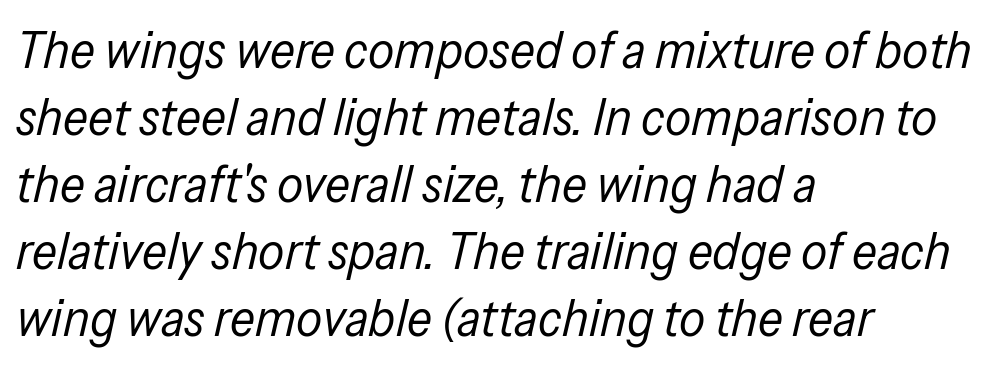
{"italic": "yes", "lean": "right", "slant_degrees": 13, "bold": "no", "weight": "regular", "width": "condensed", "stroke_contrast": "low", "x_height": "medium", "monospaced": "no", "underline": "no", "align": "left", "line_spacing": "normal", "line_spacing_ratio": 1.29, "letter_spacing": "normal", "letter_spacing_em": 0.0, "glyph_px": 52}
